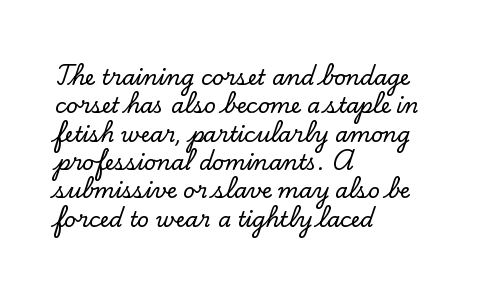
The image shows 21 px text type; set left-aligned, normal line spacing (1.35x), normal letter spacing, not underlined.
